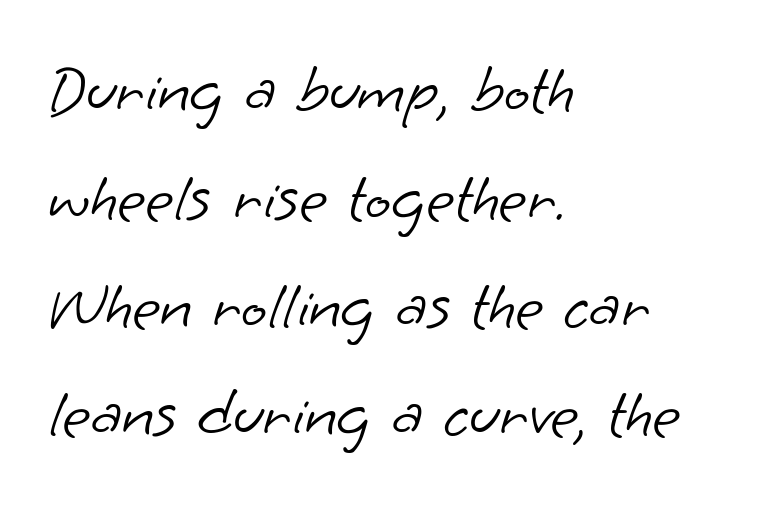
Anything drawn beneath the words? Only blank space. Interline gaps are of average width in this sample. Stroke mass is kept to a normal reading level or below. Does the copy run flush right? No — it runs flush left.
